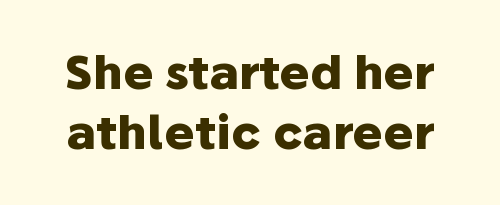
Q: Is the text bold? A: Yes.
Q: Is the text italic (slanted)? A: No, it is upright.
Q: Is the typeface a serif or a sans-serif typeface? A: Sans-serif.
Q: Is the text underlined? A: No.
Q: Is the spacing between letters normal or unusually wide? A: Normal.
Q: Is the spacing between lines tight, normal or loose? A: Normal.
Q: Width (condensed, normal, or wide)? A: Normal.
Q: Stroke contrast? A: Low.
Q: x-height? A: Medium.
Q: Monospaced? A: No.
